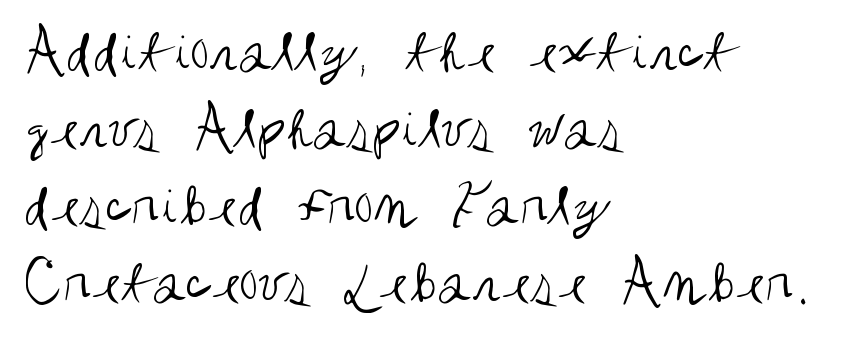
Are there feet on the stems? There aren't — it's a sans. This sample uses plain, unmodified letter spacing. The rendering uses natural spacing where letterforms have individual widths. The rag falls on the right side of this text block. The font is comparable to plain body text, perhaps lighter.
